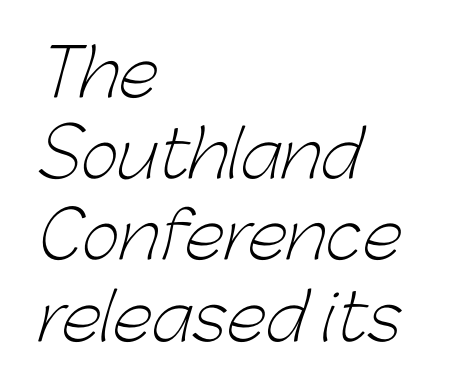
{"serif": "no", "bold": "no", "weight": "light", "width": "normal", "stroke_contrast": "low", "x_height": "medium", "monospaced": "no", "underline": "no", "align": "left", "line_spacing": "normal", "line_spacing_ratio": 1.25, "letter_spacing": "normal", "letter_spacing_em": 0.0, "glyph_px": 65}
